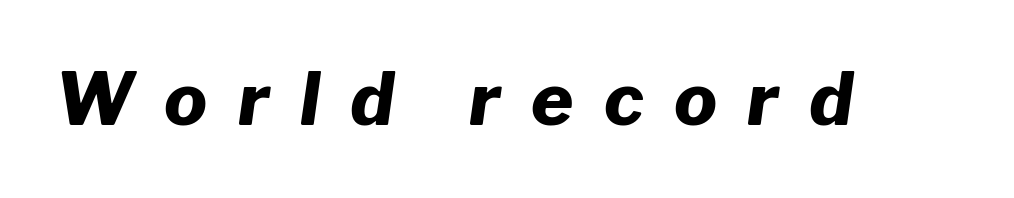
The space beneath each line is pristine and unruled. Tracking here is generous; glyphs stand well apart from one another. Italic: yes, the glyphs are oblique. Strokes here are thick enough to call this a true bold.
